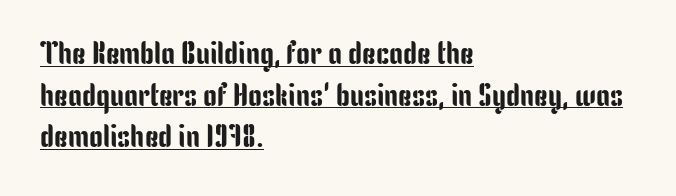
The image shows 31 px condensed sans-serif type, upright; set left-aligned, normal line spacing (1.34x), normal letter spacing, underlined; low stroke contrast and a medium x-height.
